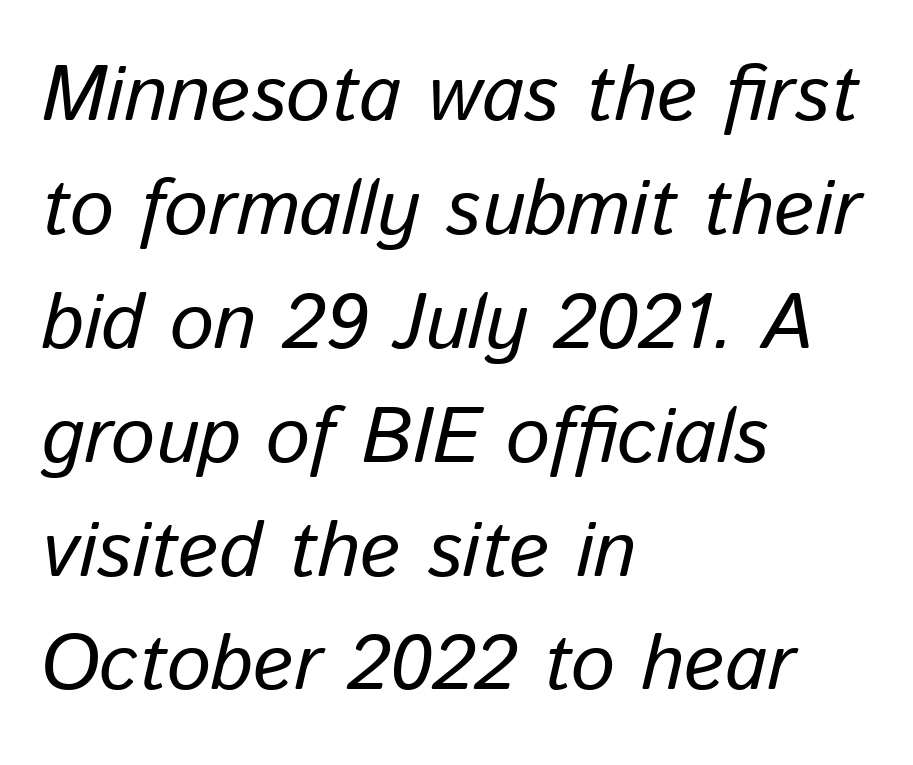
{"italic": "yes", "lean": "right", "slant_degrees": 13, "width": "normal", "stroke_contrast": "low", "x_height": "medium", "monospaced": "no", "underline": "no", "align": "left", "line_spacing": "normal", "line_spacing_ratio": 1.46, "letter_spacing": "normal", "letter_spacing_em": 0.0, "glyph_px": 78}
